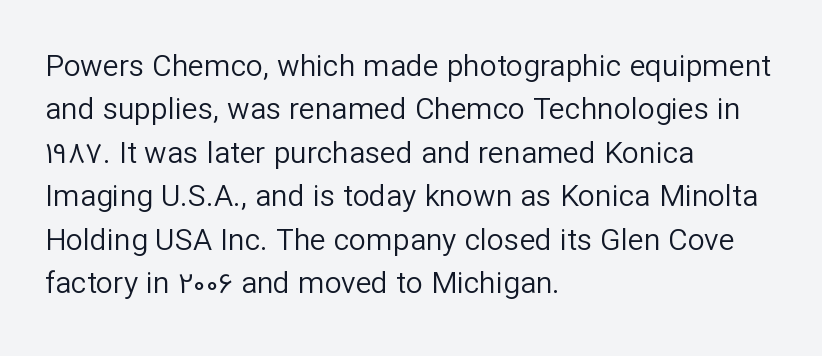
{"serif": "no", "italic": "no", "bold": "no", "weight": "regular", "width": "normal", "stroke_contrast": "low", "x_height": "medium", "monospaced": "no", "underline": "no", "align": "left", "line_spacing": "normal", "line_spacing_ratio": 1.45, "letter_spacing": "normal", "letter_spacing_em": 0.0, "glyph_px": 30}
